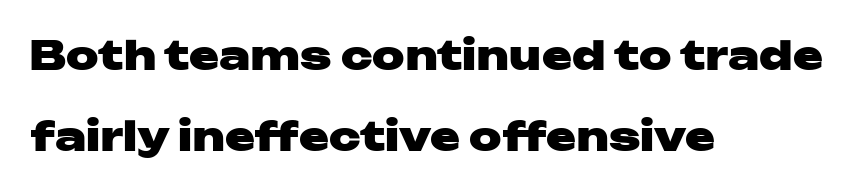
Q: Is the text bold? A: Yes.
Q: Is the text italic (slanted)? A: No, it is upright.
Q: Is the typeface a serif or a sans-serif typeface? A: Sans-serif.
Q: Is the text underlined? A: No.
Q: How is the paragraph aligned? A: Left-aligned.
Q: Is the spacing between letters normal or unusually wide? A: Normal.
Q: Is the spacing between lines tight, normal or loose? A: Loose.
Q: Width (condensed, normal, or wide)? A: Wide.
Q: Stroke contrast? A: Low.
Q: x-height? A: Medium.
Q: Monospaced? A: No.
